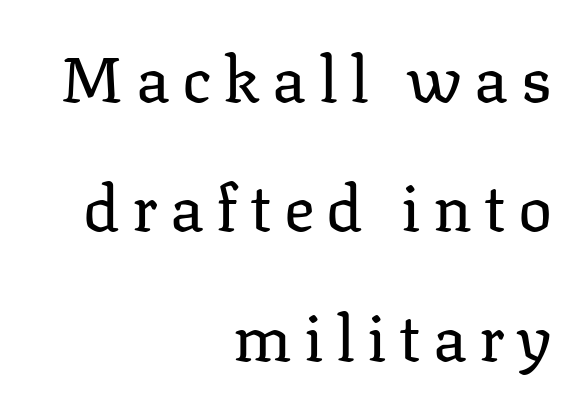
{"serif": "yes", "italic": "no", "bold": "no", "weight": "regular", "width": "normal", "stroke_contrast": "low", "x_height": "medium", "monospaced": "no", "underline": "no", "align": "right", "line_spacing": "loose", "line_spacing_ratio": 2.02, "glyph_px": 64}
